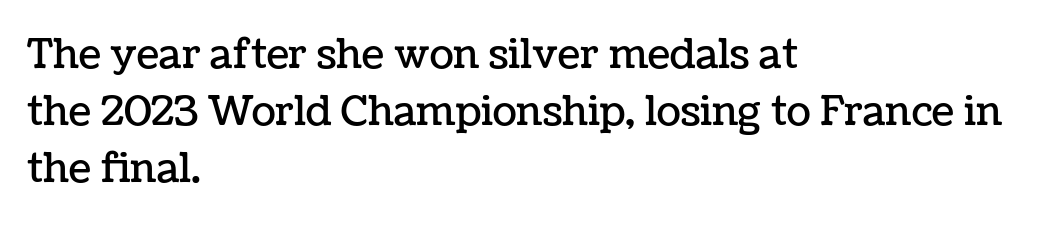
{"italic": "no", "width": "normal", "stroke_contrast": "low", "x_height": "medium", "monospaced": "no", "underline": "no", "align": "left", "line_spacing": "normal", "line_spacing_ratio": 1.42, "letter_spacing": "normal", "letter_spacing_em": 0.0, "glyph_px": 40}
